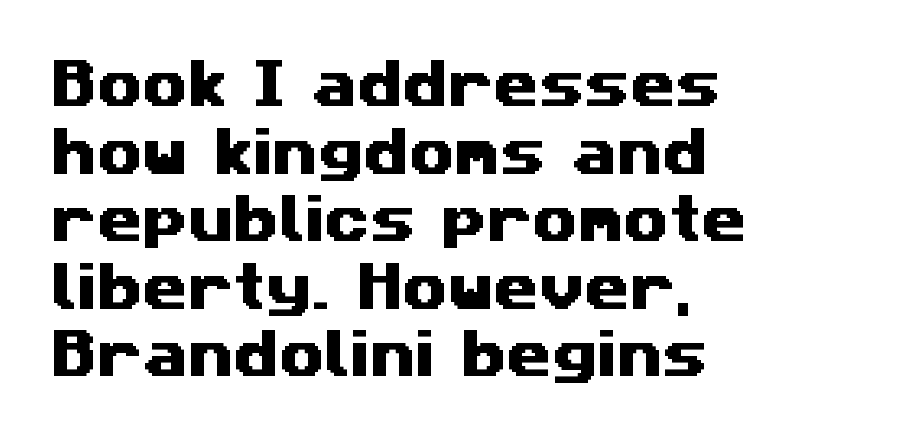
The image shows 52 px wide sans-serif type; set left-aligned, normal line spacing (1.3x), normal letter spacing, not underlined; medium stroke contrast and a medium x-height.
